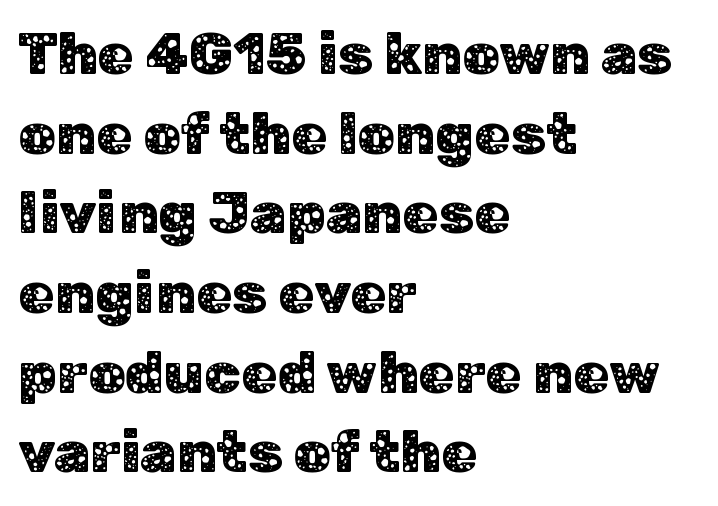
Regarding leading, the lines here are spaced in the standard way. The text was rendered using a sans face with plain stroke endings. No italicization has been applied; the sample stays upright. Look at the tracking — it's just the regular setting, nothing added.
